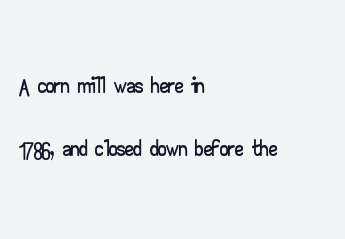
The image shows 34 px wide sans-serif type, upright; set left-aligned, line spacing 1.84x, normal letter spacing, not underlined; low stroke contrast and a small x-height.
